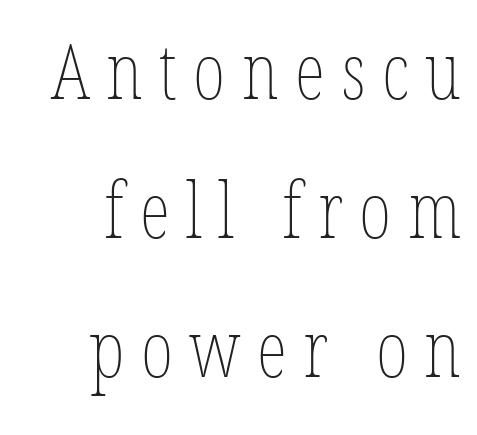
Varying glyph widths throughout — classic text-font behaviour. The type is letterspaced generously, with wide tracking. These lines stack with their right ends in a neat column. Has an underline been added? It has not. You can tell it's not italic because the verticals are truly vertical.
